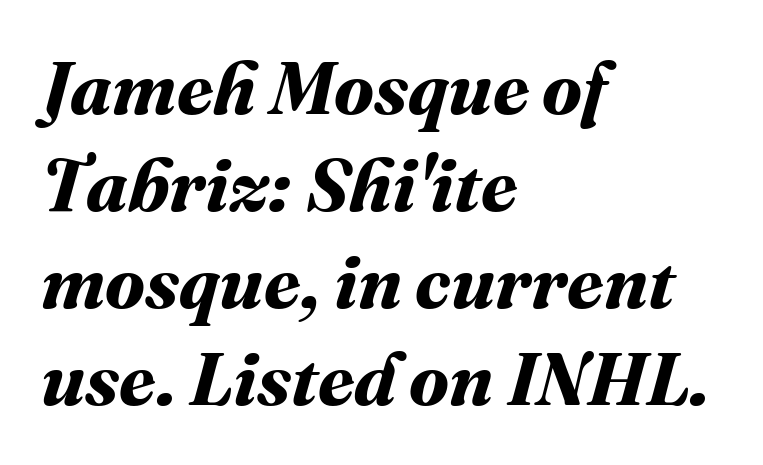
{"bold": "yes", "weight": "bold", "width": "normal", "stroke_contrast": "medium", "x_height": "medium", "monospaced": "no", "underline": "no", "align": "left", "line_spacing": "normal", "line_spacing_ratio": 1.31, "letter_spacing": "normal", "letter_spacing_em": 0.0, "glyph_px": 74}
